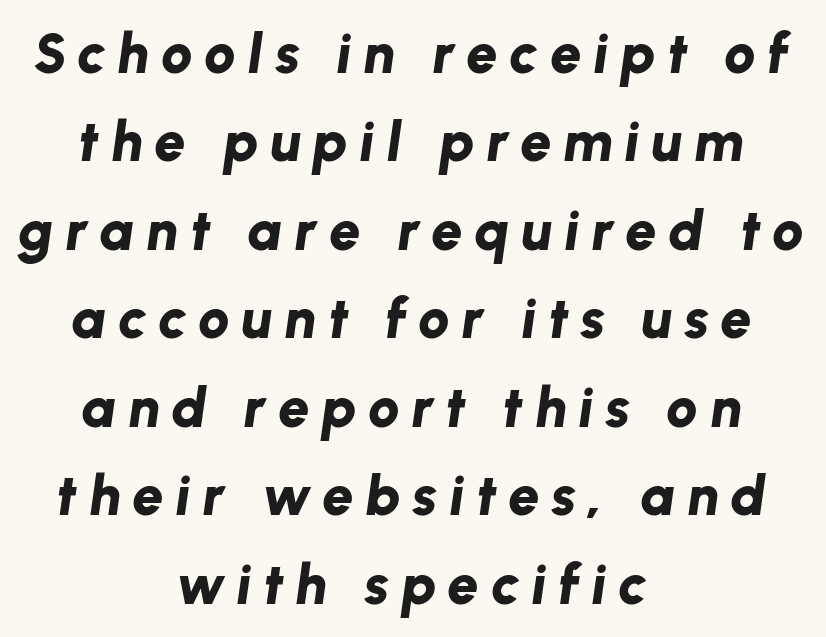
Rendered with sloped, italic letterforms. The letters advance in unequal steps, a hallmark of proportional type. Glance below the letters and you will spot only blank space. Baseline-to-baseline distance is the conventional proportion of letter height.
